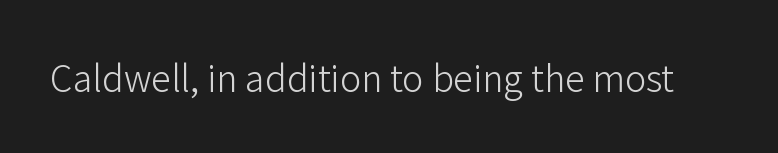
Q: Is the text bold? A: No.
Q: Is the text italic (slanted)? A: No, it is upright.
Q: Is the typeface a serif or a sans-serif typeface? A: Sans-serif.
Q: Is the text underlined? A: No.
Q: Is the spacing between letters normal or unusually wide? A: Normal.
Q: Width (condensed, normal, or wide)? A: Normal.
Q: Stroke contrast? A: Low.
Q: x-height? A: Medium.
Q: Monospaced? A: No.
